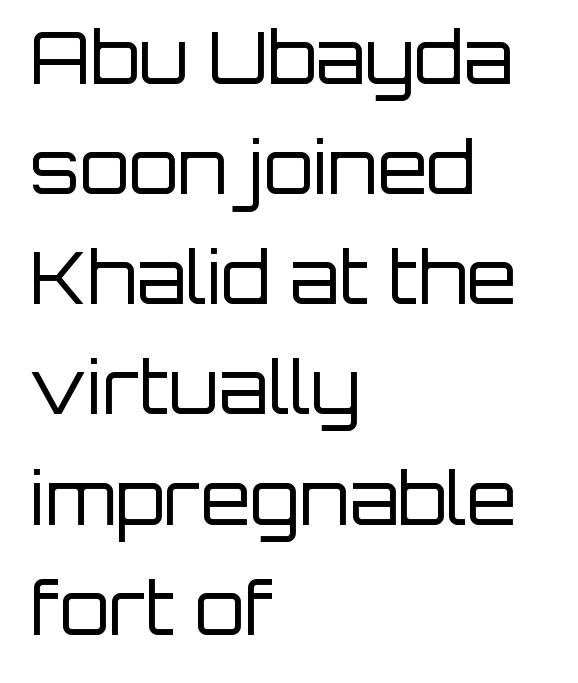
The image shows 72 px regular-weight sans-serif type, upright; set left-aligned, normal line spacing (1.53x), normal letter spacing, not underlined; low stroke contrast and a large x-height.
